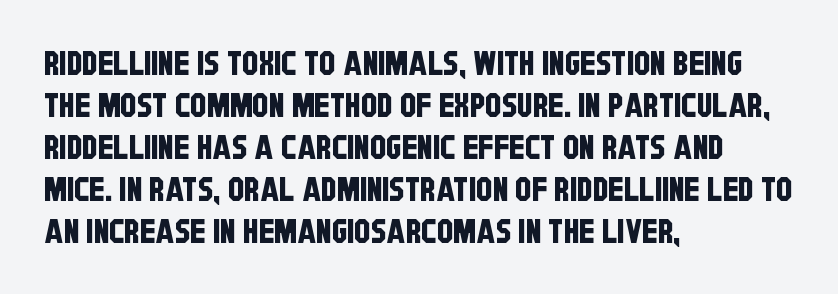
Tracking value appears to be zero — textbook default spacing. The rendering shows plain stroke endings on the letterforms — a sans-serif design. Line spacing here is normal. The space directly below the letters is spotless.
